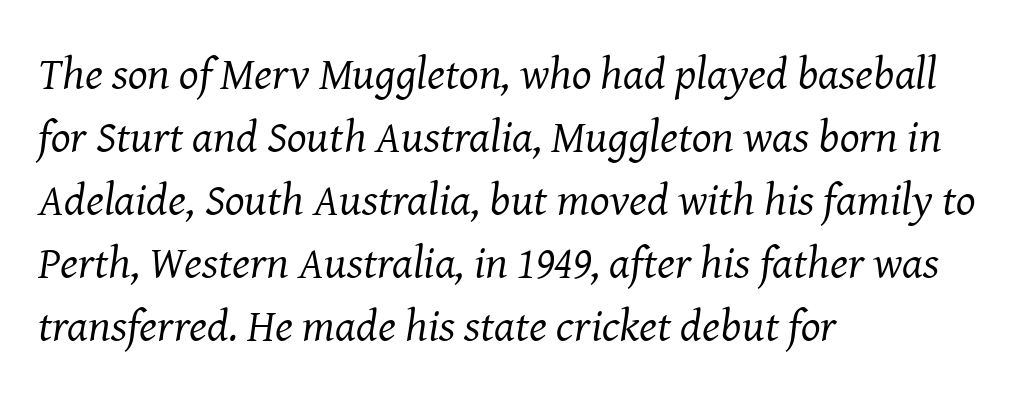
{"serif": "yes", "italic": "yes", "lean": "right", "slant_degrees": 8, "bold": "no", "weight": "regular", "width": "normal", "stroke_contrast": "medium", "x_height": "medium", "monospaced": "no", "underline": "no", "align": "left", "line_spacing": "normal", "line_spacing_ratio": 1.37, "letter_spacing": "normal", "letter_spacing_em": 0.0, "glyph_px": 46}
